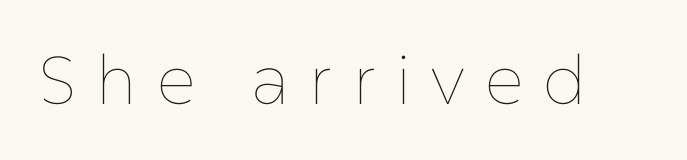
Stems here are at most as thick as an everyday book face. The letterforms stand isolated, each surrounded by extra space. This sample has the flowing, uneven cadence of proportional lettering. Italic? Not at all — the glyphs are vertical. Lines of text with bare space underneath.
